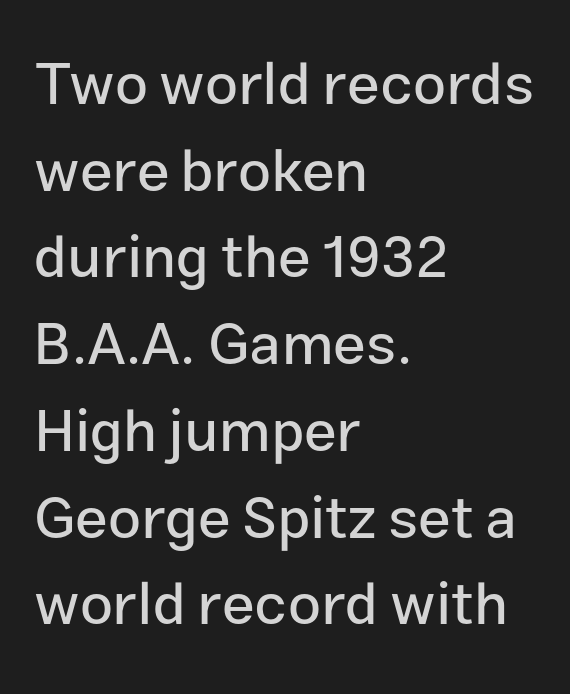
Q: Is the text italic (slanted)? A: No, it is upright.
Q: Is the typeface a serif or a sans-serif typeface? A: Sans-serif.
Q: Is the text underlined? A: No.
Q: How is the paragraph aligned? A: Left-aligned.
Q: Is the spacing between letters normal or unusually wide? A: Normal.
Q: Is the spacing between lines tight, normal or loose? A: Normal.
Q: Width (condensed, normal, or wide)? A: Normal.
Q: Stroke contrast? A: Low.
Q: x-height? A: Medium.
Q: Monospaced? A: No.
